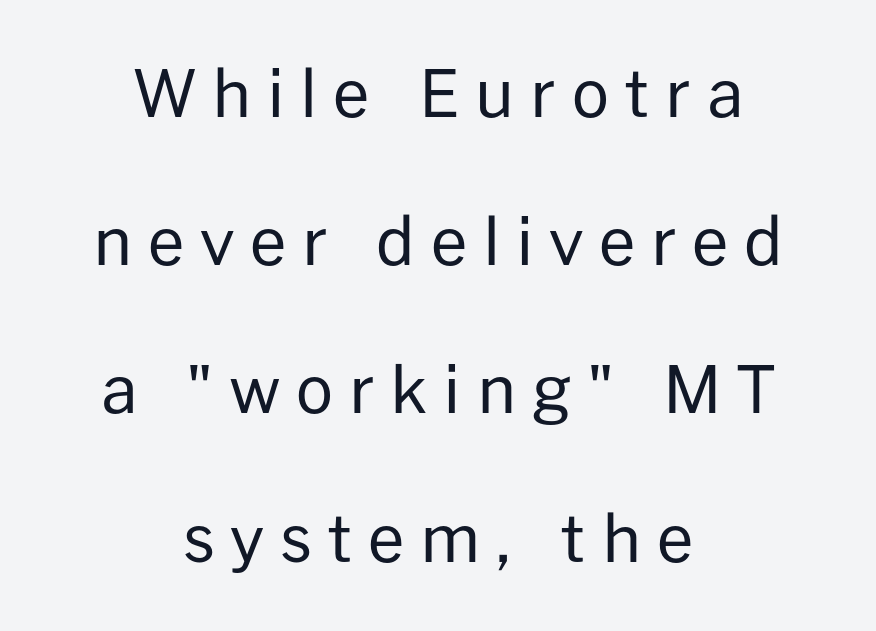
{"serif": "no", "italic": "no", "bold": "no", "weight": "regular", "width": "normal", "stroke_contrast": "low", "x_height": "medium", "monospaced": "no", "underline": "no", "align": "center", "line_spacing": "loose", "line_spacing_ratio": 2.28, "letter_spacing": "wide", "letter_spacing_em": 0.24, "glyph_px": 65}
